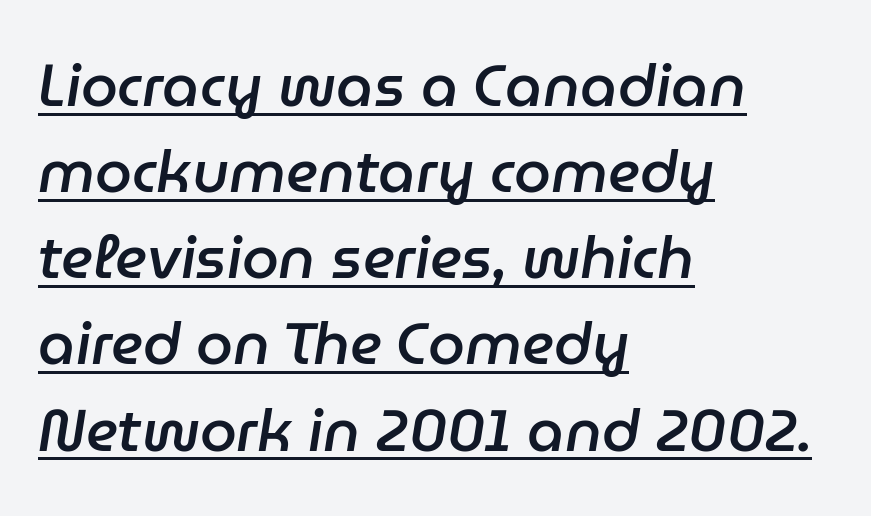
Descenders here cross a horizontal rule under the line. Reading down the block, your eye returns to a fixed left position each line. These lines are rendered in a variable-pitch font. The specimen reads as italic at a glance. Slightly chunky letters — semibold, I'd say, not full bold.
